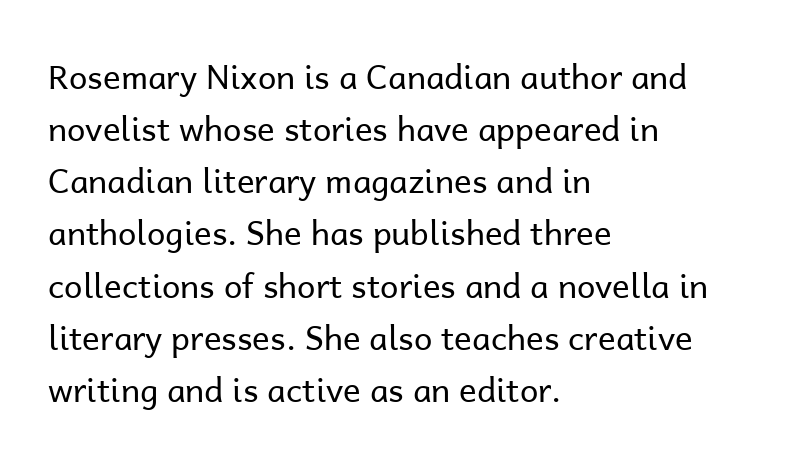
Q: Is the text bold? A: No.
Q: Is the text italic (slanted)? A: No, it is upright.
Q: Is the typeface a serif or a sans-serif typeface? A: Sans-serif.
Q: Is the text underlined? A: No.
Q: How is the paragraph aligned? A: Left-aligned.
Q: Is the spacing between letters normal or unusually wide? A: Normal.
Q: Is the spacing between lines tight, normal or loose? A: Normal.
Q: Width (condensed, normal, or wide)? A: Normal.
Q: Stroke contrast? A: Low.
Q: x-height? A: Medium.
Q: Monospaced? A: No.
